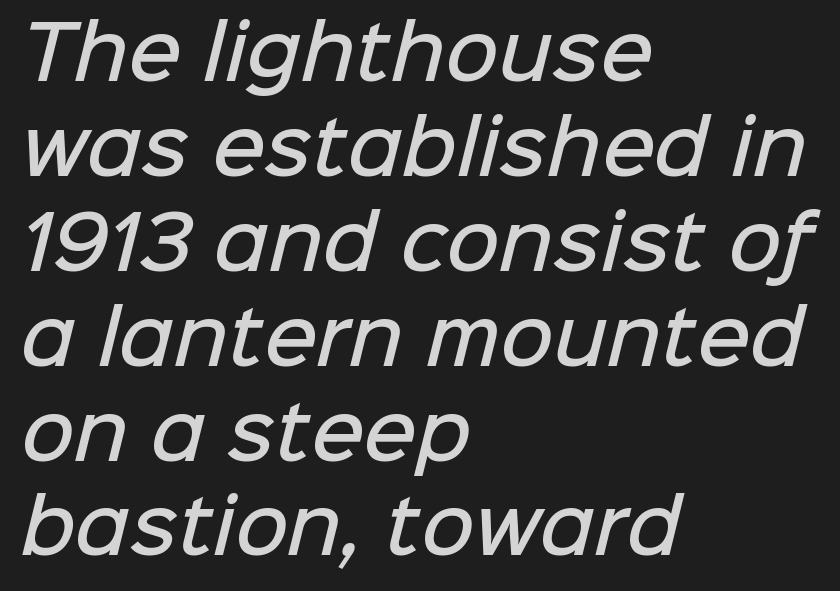
Q: Is the text bold? A: Semi-bold.
Q: Is the typeface a serif or a sans-serif typeface? A: Sans-serif.
Q: Is the text underlined? A: No.
Q: How is the paragraph aligned? A: Left-aligned.
Q: Is the spacing between letters normal or unusually wide? A: Normal.
Q: Is the spacing between lines tight, normal or loose? A: Normal.
Q: Width (condensed, normal, or wide)? A: Normal.
Q: Stroke contrast? A: Low.
Q: x-height? A: Medium.
Q: Monospaced? A: No.
